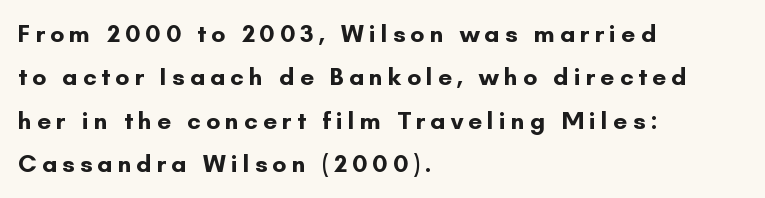
{"italic": "no", "bold": "yes", "underline": "no", "align": "left", "line_spacing_ratio": 1.74, "letter_spacing": "wide", "letter_spacing_em": 0.2, "glyph_px": 25}
